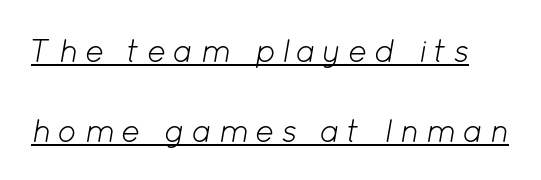
{"italic": "yes", "lean": "right", "slant_degrees": 12, "bold": "no", "weight": "light", "width": "normal", "stroke_contrast": "low", "x_height": "medium", "monospaced": "no", "underline": "yes", "line_spacing": "loose", "line_spacing_ratio": 2.49, "letter_spacing": "wide", "letter_spacing_em": 0.21, "glyph_px": 32}
